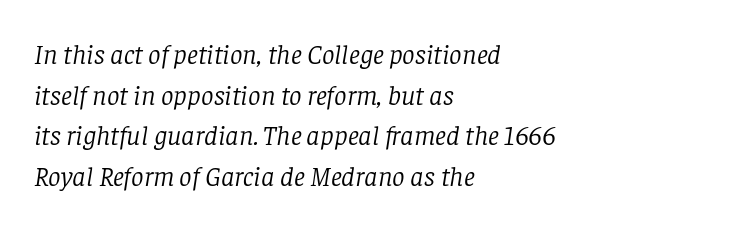
Q: Is the text bold? A: No.
Q: Is the text italic (slanted)? A: Yes, it leans right by about 8 degrees.
Q: Is the typeface a serif or a sans-serif typeface? A: Serif.
Q: Is the text underlined? A: No.
Q: How is the paragraph aligned? A: Left-aligned.
Q: Is the spacing between letters normal or unusually wide? A: Normal.
Q: Is the spacing between lines tight, normal or loose? A: Normal.
Q: Width (condensed, normal, or wide)? A: Normal.
Q: Stroke contrast? A: Low.
Q: x-height? A: Large.
Q: Monospaced? A: No.
